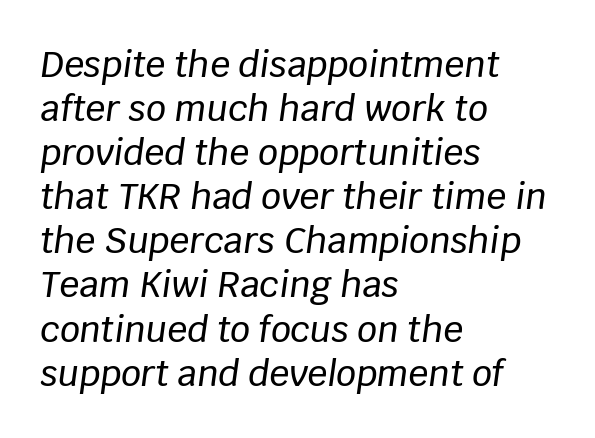
The face used here is proportionally spaced, like ordinary book or web type. Reading down the block, your eye returns to a fixed left position each line. A normal amount of white space separates one row of letters from the next. An italicized treatment has been applied to the whole sample. Nobody drew a line under any word here. Does extra space separate the letters? No, they use regular spacing.
